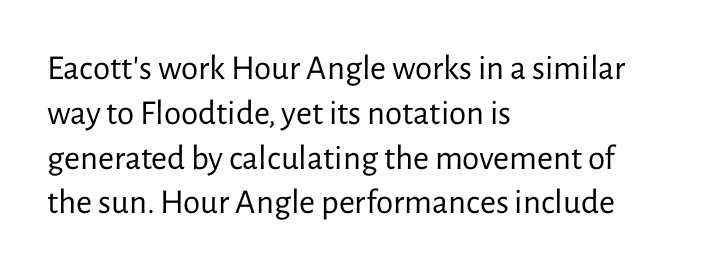
Q: Is the text bold? A: No.
Q: Is the text italic (slanted)? A: No, it is upright.
Q: Is the typeface a serif or a sans-serif typeface? A: Sans-serif.
Q: Is the text underlined? A: No.
Q: How is the paragraph aligned? A: Left-aligned.
Q: Is the spacing between letters normal or unusually wide? A: Normal.
Q: Is the spacing between lines tight, normal or loose? A: Normal.
Q: Width (condensed, normal, or wide)? A: Normal.
Q: Stroke contrast? A: Low.
Q: x-height? A: Medium.
Q: Monospaced? A: No.
